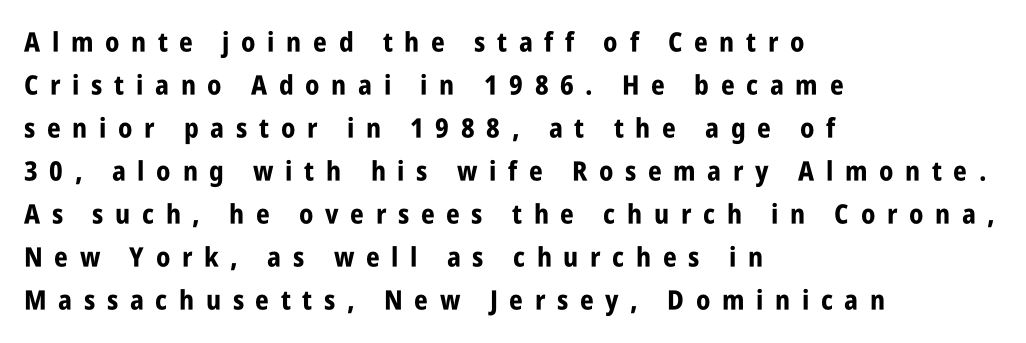
The passage shown is not underscored anywhere. The font is running at its bold setting. This rendering uses left alignment, leaving the right contour irregular. In terms of letterspacing, this is a distinctly airy, spread setting.
